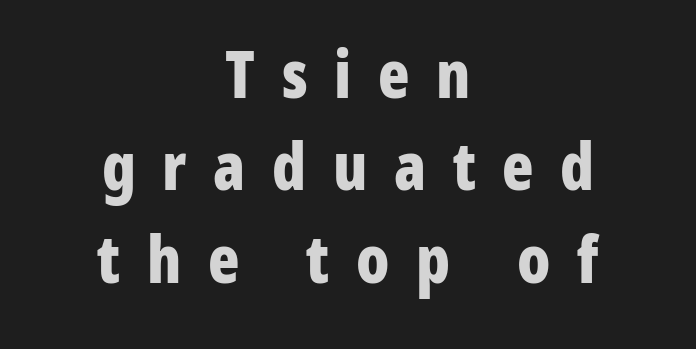
The image shows 65 px bold, condensed sans-serif type, upright; set centered, normal line spacing (1.42x), unusually wide letter spacing (+0.41 em), not underlined; low stroke contrast and a medium x-height.
